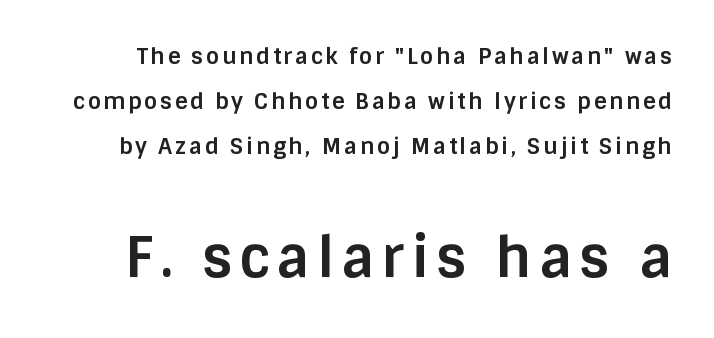
Q: Is the text bold? A: Yes.
Q: Is the text italic (slanted)? A: No, it is upright.
Q: Is the typeface a serif or a sans-serif typeface? A: Sans-serif.
Q: Is the text underlined? A: No.
Q: Is the spacing between lines tight, normal or loose? A: Loose.
Q: Which block of text is set in a larger size, the first (top) or the second (bottom)? A: The second (bottom) one.
Q: Width (condensed, normal, or wide)? A: Normal.
Q: Stroke contrast? A: Low.
Q: x-height? A: Large.
Q: Monospaced? A: No.
